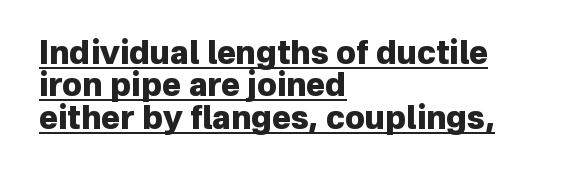
{"serif": "no", "italic": "no", "bold": "yes", "weight": "heavy", "width": "normal", "stroke_contrast": "low", "x_height": "medium", "monospaced": "no", "underline": "yes", "align": "left", "line_spacing": "tight", "line_spacing_ratio": 1.01, "letter_spacing": "normal", "letter_spacing_em": 0.0, "glyph_px": 32}
